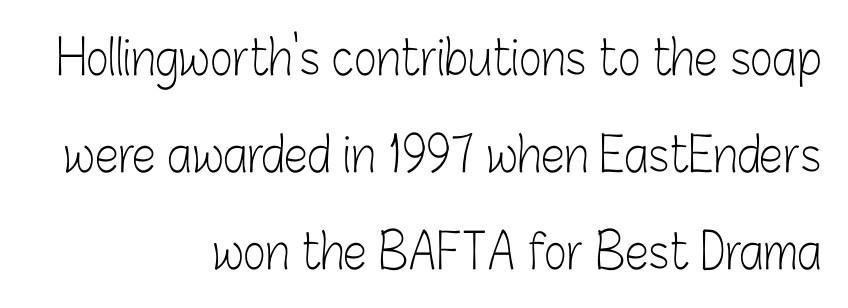
Rule under the text: the space is simply empty. The lettering holds an erect, upright posture throughout. Looks like regular typesetting: each glyph gets only the width it needs. The setting favours the right margin, as signatures and pull-quotes sometimes do.
